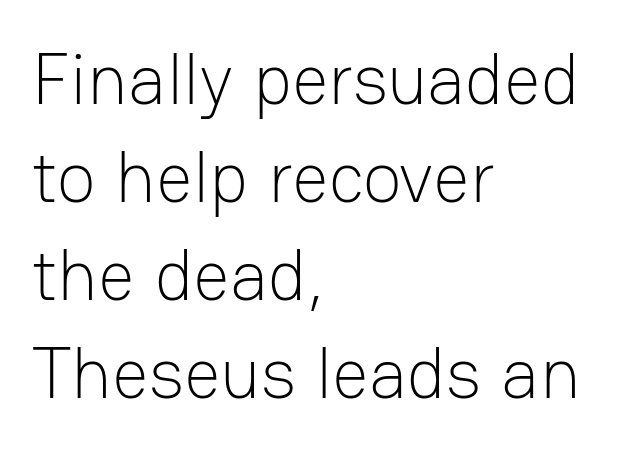
Note the varied advance widths — an 'i' is clearly narrower than an 'm'. Tracking here is standard; glyphs follow each other at the usual distance. Beneath every word, the page is bare. The leading is moderate, giving the passage an even texture. Each line starts at the same left margin while the right side varies.
